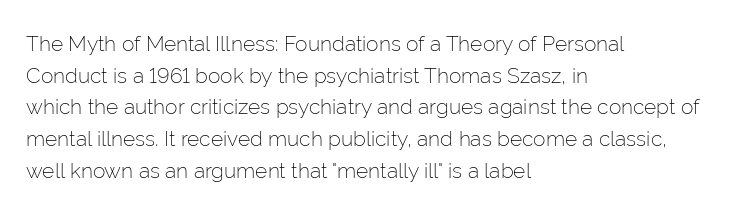
Style check: upright. Leftover space on each line is placed entirely after the last word. The rows are spaced the way most documents space them. The font is comparable to plain body text, perhaps lighter. Honestly, there is no underline to notice here at all. Nobody touched the tracking dial on this one.
